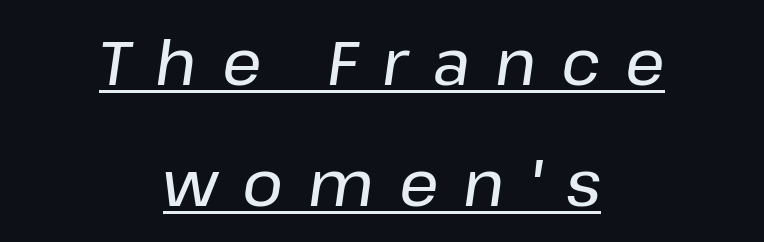
{"italic": "yes", "lean": "right", "slant_degrees": 8, "width": "normal", "stroke_contrast": "low", "x_height": "medium", "monospaced": "no", "underline": "yes", "align": "center", "line_spacing": "loose", "line_spacing_ratio": 1.95, "letter_spacing": "wide", "letter_spacing_em": 0.4, "glyph_px": 62}
